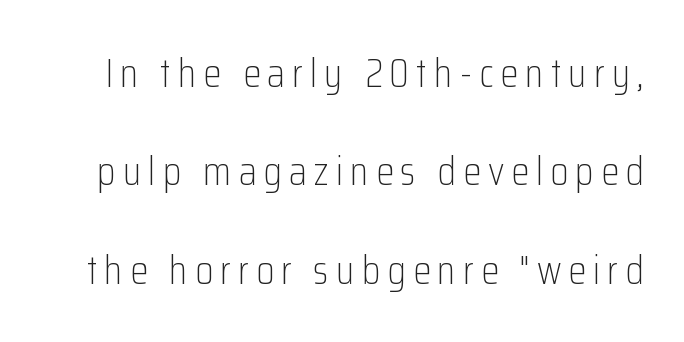
{"serif": "no", "italic": "no", "bold": "no", "weight": "light", "width": "condensed", "stroke_contrast": "low", "x_height": "medium", "monospaced": "no", "underline": "no", "line_spacing": "loose", "line_spacing_ratio": 2.4, "glyph_px": 41}
